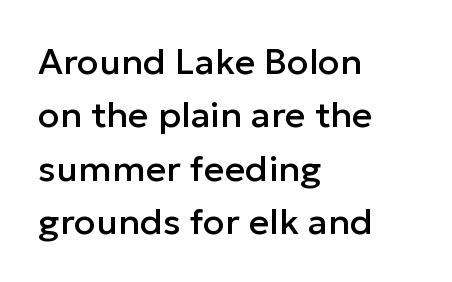
Q: Is the text italic (slanted)? A: No, it is upright.
Q: Is the typeface a serif or a sans-serif typeface? A: Sans-serif.
Q: Is the text underlined? A: No.
Q: How is the paragraph aligned? A: Left-aligned.
Q: Is the spacing between letters normal or unusually wide? A: Normal.
Q: Is the spacing between lines tight, normal or loose? A: Normal.
Q: Width (condensed, normal, or wide)? A: Normal.
Q: Stroke contrast? A: Low.
Q: x-height? A: Medium.
Q: Monospaced? A: No.
